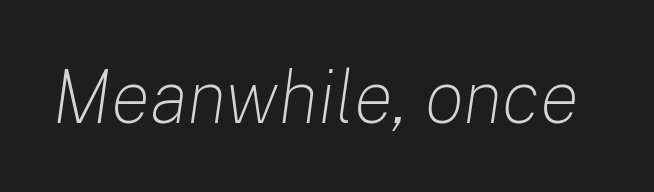
{"italic": "yes", "lean": "right", "slant_degrees": 8, "bold": "no", "weight": "light", "width": "normal", "stroke_contrast": "low", "x_height": "medium", "monospaced": "no", "underline": "no", "letter_spacing": "normal", "letter_spacing_em": 0.0, "glyph_px": 74}
